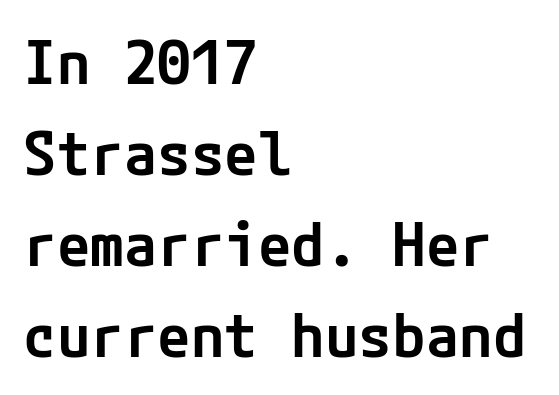
A semibold gives these letters moderate extra thickness, short of bold. The glyphs are unaccompanied by any horizontal stroke below them. Italic: no, the glyphs are upright roman. The characters display no serif detailing; their extremities are plain. One glance says typical: line gaps are just what's usual.
